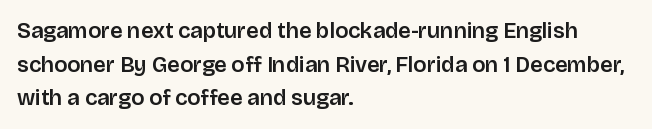
The image shows 22 px text type, upright; set left-aligned, normal line spacing (1.53x), normal letter spacing, not underlined.
